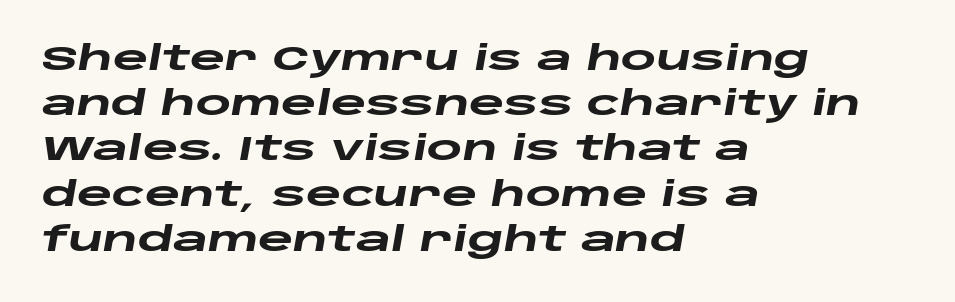
Q: Is the text bold? A: Yes.
Q: Is the text italic (slanted)? A: Yes, it leans right by about 10 degrees.
Q: Is the text underlined? A: No.
Q: How is the paragraph aligned? A: Left-aligned.
Q: Is the spacing between letters normal or unusually wide? A: Normal.
Q: Is the spacing between lines tight, normal or loose? A: Normal.
Q: Width (condensed, normal, or wide)? A: Wide.
Q: Stroke contrast? A: Low.
Q: x-height? A: Large.
Q: Monospaced? A: No.
